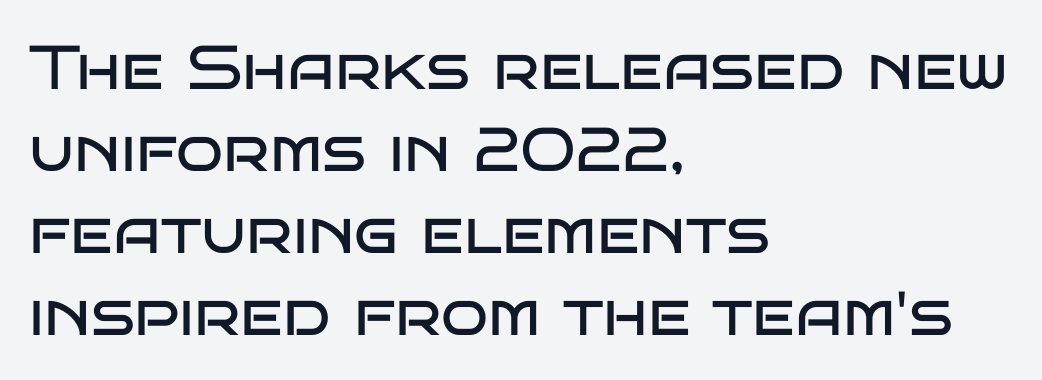
Q: Is the text bold? A: No.
Q: Is the text italic (slanted)? A: No, it is upright.
Q: Is the typeface a serif or a sans-serif typeface? A: Sans-serif.
Q: Is the text underlined? A: No.
Q: How is the paragraph aligned? A: Left-aligned.
Q: Is the spacing between letters normal or unusually wide? A: Normal.
Q: Is the spacing between lines tight, normal or loose? A: Normal.
Q: Width (condensed, normal, or wide)? A: Wide.
Q: Stroke contrast? A: Low.
Q: x-height? A: Large.
Q: Monospaced? A: No.
